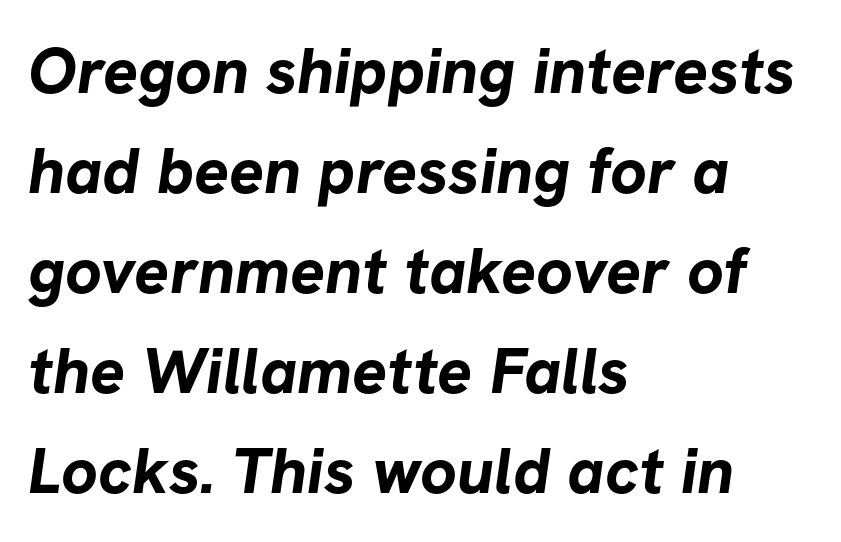
The image shows 65 px bold sans-serif type; set left-aligned, normal line spacing (1.54x), normal letter spacing, not underlined; low stroke contrast and a medium x-height.
